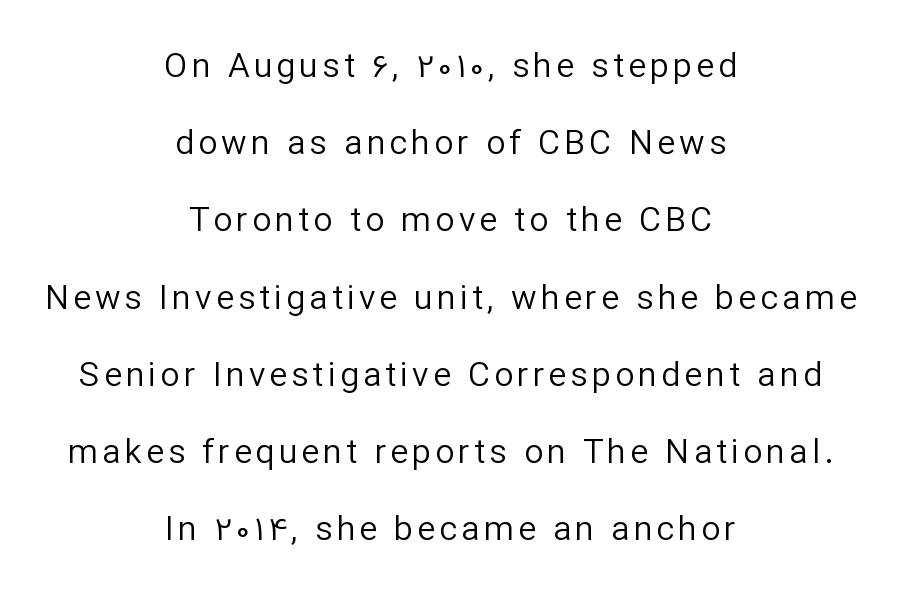
The image shows 34 px regular-weight sans-serif type, upright; set centered, loose line spacing (2.27x), not underlined; low stroke contrast and a medium x-height.
